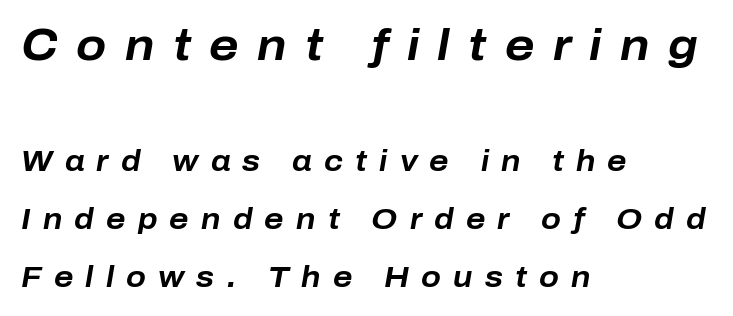
Does the weight exceed regular? Yes, all the way to bold. Glyph-to-glyph distance is far greater than everyday printed text. An italicized treatment has been applied to the whole sample. Large over small — that's the arrangement of the two blocks here. The letters advance in unequal steps, a hallmark of proportional type.
